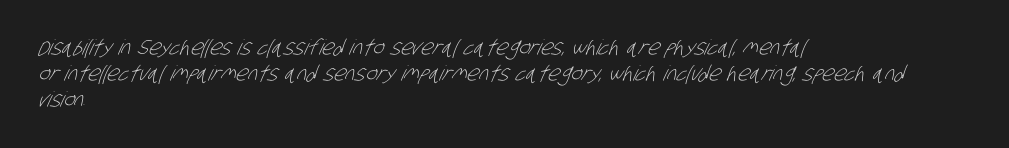
The foot of each line stays bare and open. The characters are drawn with everyday or finer stroke widths. Letter spacing: default. Line beginnings align vertically; line endings do not.
